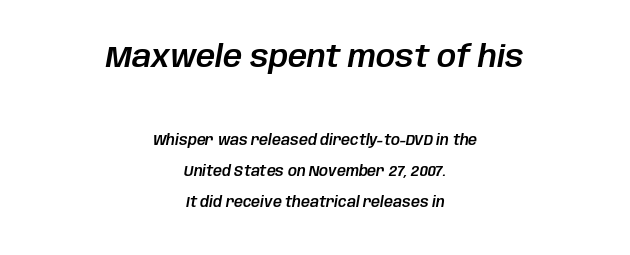
The image shows 30 px text type, italic (leaning right); set centered, loose line spacing (2.21x), normal letter spacing, not underlined; the first (top) block is 2.14x larger; low stroke contrast and a large x-height.
